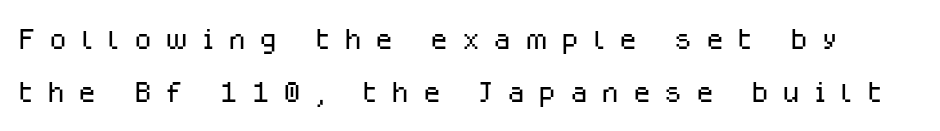
Lines of text with bare space underneath. Looks like regular typesetting: each glyph gets only the width it needs. Designer's note — italics off, roman on. The space between consecutive lines is moderate. Letter spacing: wide.
